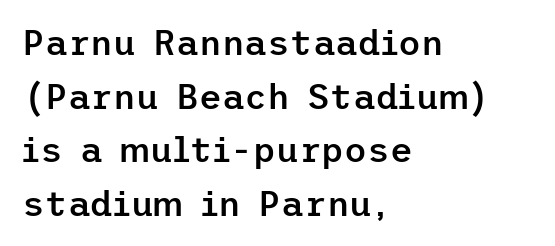
Serif or sans? Sans — the stroke terminals are bare. The face used here is a semibold: visibly heavier than regular, lighter than bold. The letters stand straight up with perfectly vertical stems. Horizontal alignment here is leftward, the default for most running prose. The space between consecutive lines is moderate.
